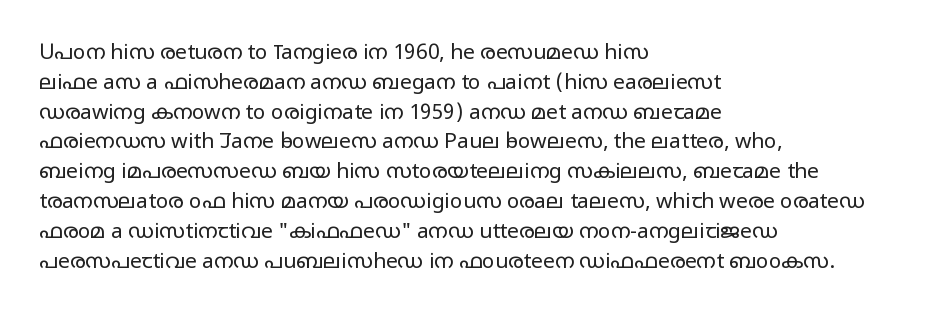
The image shows 21 px text type, upright; set left-aligned, normal line spacing (1.42x), normal letter spacing, not underlined.
